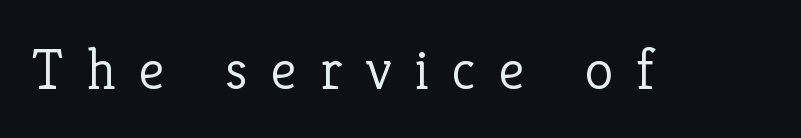
Just letters on the line, the space beneath them empty. The rendering uses natural spacing where letterforms have individual widths. This is the regular roman posture of the typeface. Each letter's strokes conclude with small projecting serifs. Is the letter spacing exaggerated? Yes — the characters are pushed far apart. Weight: in the light-to-regular range.
